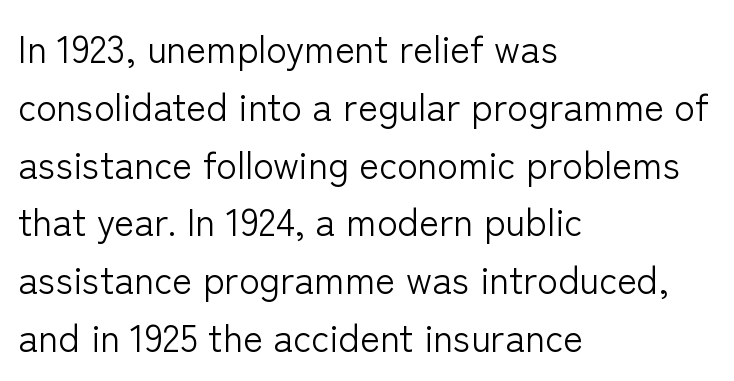
Q: Is the text bold? A: No.
Q: Is the text italic (slanted)? A: No, it is upright.
Q: Is the typeface a serif or a sans-serif typeface? A: Sans-serif.
Q: Is the text underlined? A: No.
Q: How is the paragraph aligned? A: Left-aligned.
Q: Is the spacing between letters normal or unusually wide? A: Normal.
Q: Is the spacing between lines tight, normal or loose? A: Normal.
Q: Width (condensed, normal, or wide)? A: Normal.
Q: Stroke contrast? A: Low.
Q: x-height? A: Medium.
Q: Monospaced? A: No.
